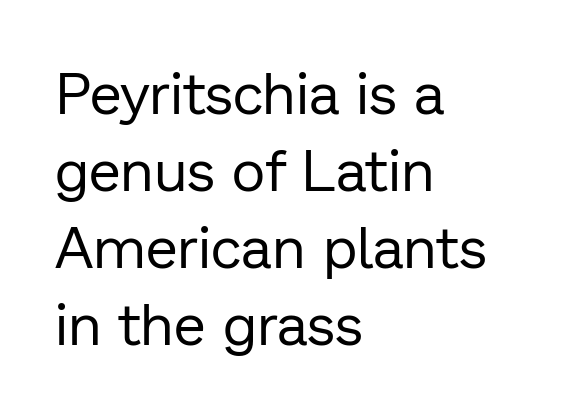
Q: Is the text bold? A: No.
Q: Is the text italic (slanted)? A: No, it is upright.
Q: Is the typeface a serif or a sans-serif typeface? A: Sans-serif.
Q: Is the text underlined? A: No.
Q: How is the paragraph aligned? A: Left-aligned.
Q: Is the spacing between letters normal or unusually wide? A: Normal.
Q: Is the spacing between lines tight, normal or loose? A: Normal.
Q: Width (condensed, normal, or wide)? A: Normal.
Q: Stroke contrast? A: Low.
Q: x-height? A: Medium.
Q: Monospaced? A: No.
